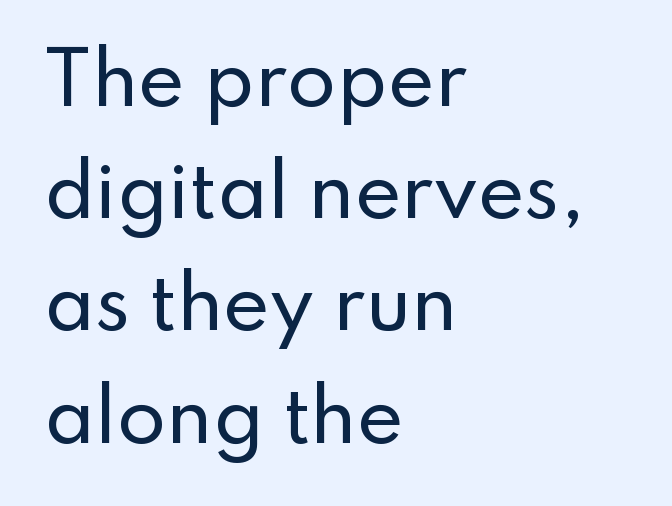
This sample uses plain, unmodified letter spacing. Interline gaps are of average width in this sample. Nothing sits at the stroke ends, so this counts as sans-serif. Each letter keeps its own natural width here, so spacing adapts to shape.
